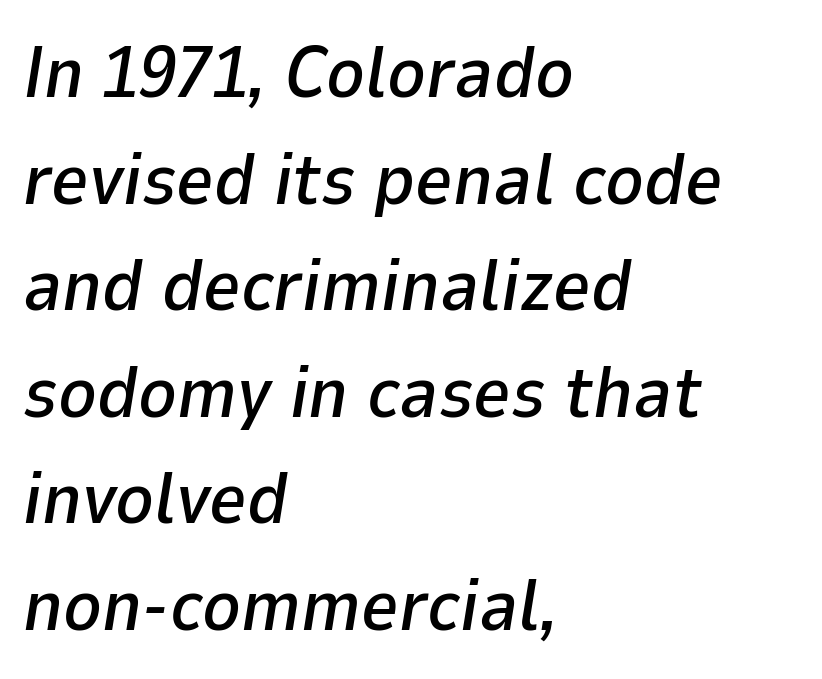
The image shows 73 px text type, italic (leaning right); set left-aligned, normal line spacing (1.46x), normal letter spacing, not underlined; low stroke contrast and a medium x-height.
